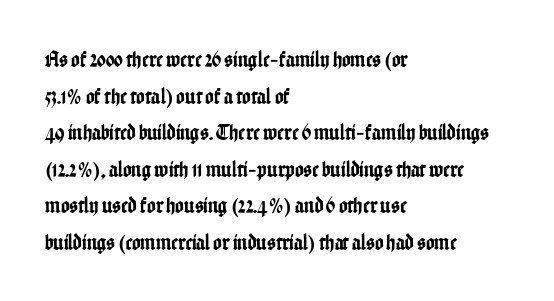
The image shows 23 px text type, upright; set left-aligned, normal line spacing (1.59x), normal letter spacing, not underlined.
